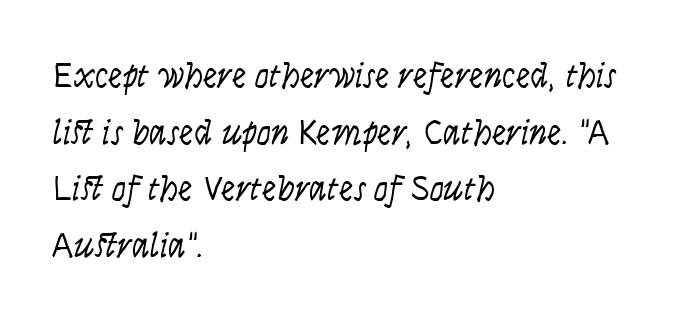
Q: Is the text bold? A: No.
Q: Is the text italic (slanted)? A: Yes, it leans right by about 9 degrees.
Q: Is the text underlined? A: No.
Q: How is the paragraph aligned? A: Left-aligned.
Q: Is the spacing between letters normal or unusually wide? A: Normal.
Q: Is the spacing between lines tight, normal or loose? A: Normal.
Q: Width (condensed, normal, or wide)? A: Condensed.
Q: Stroke contrast? A: Low.
Q: x-height? A: Large.
Q: Monospaced? A: No.
